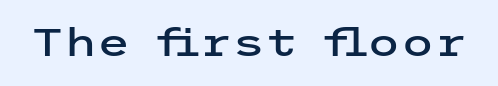
Every stem runs plumb, perpendicular to the baseline. The words here are not underlined. This is sans-serif lettering, the kind often seen on screens and signage. Nobody touched the tracking dial on this one.
